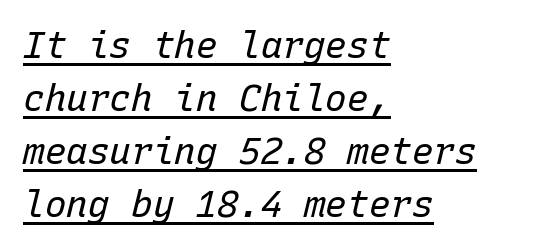
The glyphs look as if they've been sheared to an angle. Stems here are at most as thick as an everyday book face. The passage shown is typed in a monospace face where columns stay perfectly aligned. The setting favours the left margin, as ordinary paragraphs usually do.
